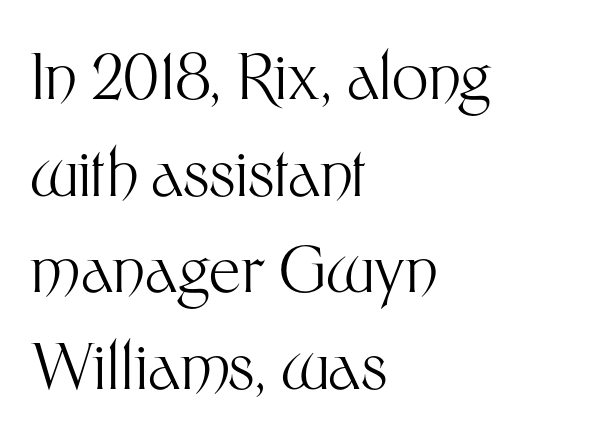
{"serif": "no", "italic": "no", "bold": "no", "weight": "light", "width": "normal", "stroke_contrast": "medium", "x_height": "medium", "monospaced": "no", "underline": "no", "align": "left", "line_spacing": "normal", "line_spacing_ratio": 1.51, "letter_spacing": "normal", "letter_spacing_em": 0.0, "glyph_px": 64}
